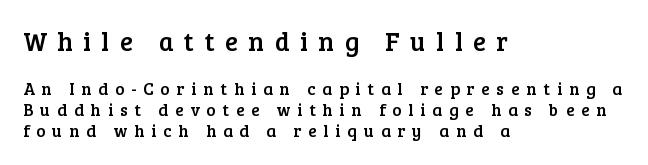
{"italic": "no", "underline": "no", "align": "left", "line_spacing_ratio": 1.23, "letter_spacing": "wide", "letter_spacing_em": 0.41, "larger_block": "first", "size_ratio": 1.53, "glyph_px": 26}
